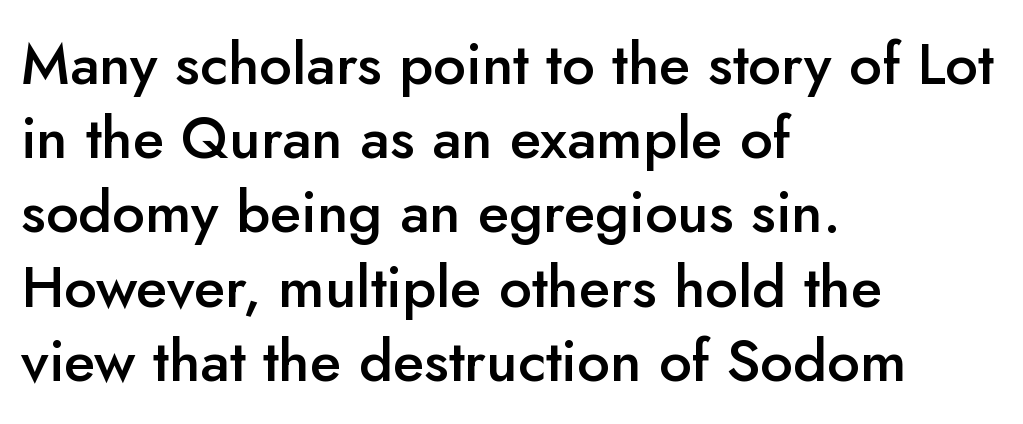
Q: Is the text bold? A: Semi-bold.
Q: Is the text italic (slanted)? A: No, it is upright.
Q: Is the typeface a serif or a sans-serif typeface? A: Sans-serif.
Q: Is the text underlined? A: No.
Q: How is the paragraph aligned? A: Left-aligned.
Q: Is the spacing between letters normal or unusually wide? A: Normal.
Q: Is the spacing between lines tight, normal or loose? A: Normal.
Q: Width (condensed, normal, or wide)? A: Normal.
Q: Stroke contrast? A: Low.
Q: x-height? A: Small.
Q: Monospaced? A: No.
